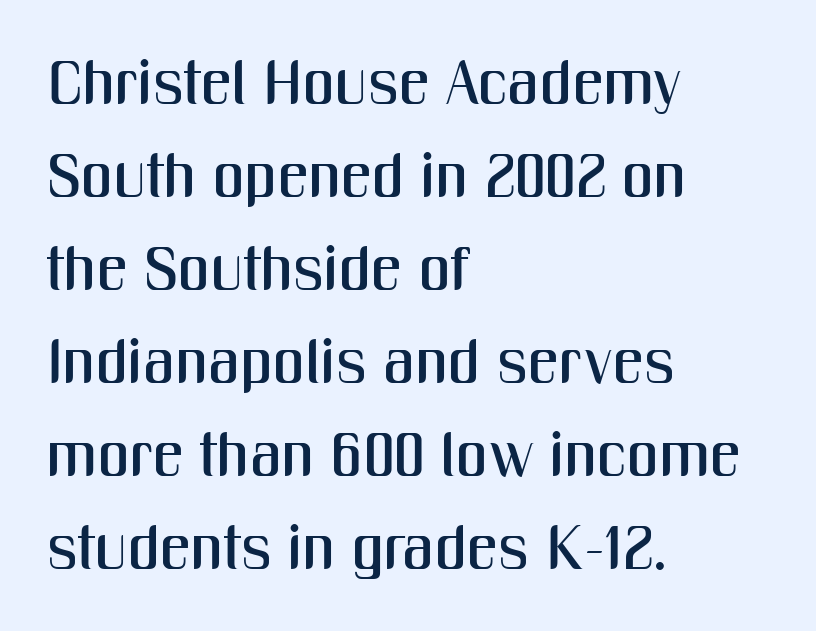
The image shows 62 px condensed sans-serif type, upright; set left-aligned, normal line spacing (1.5x), normal letter spacing, not underlined; medium stroke contrast and a medium x-height.
